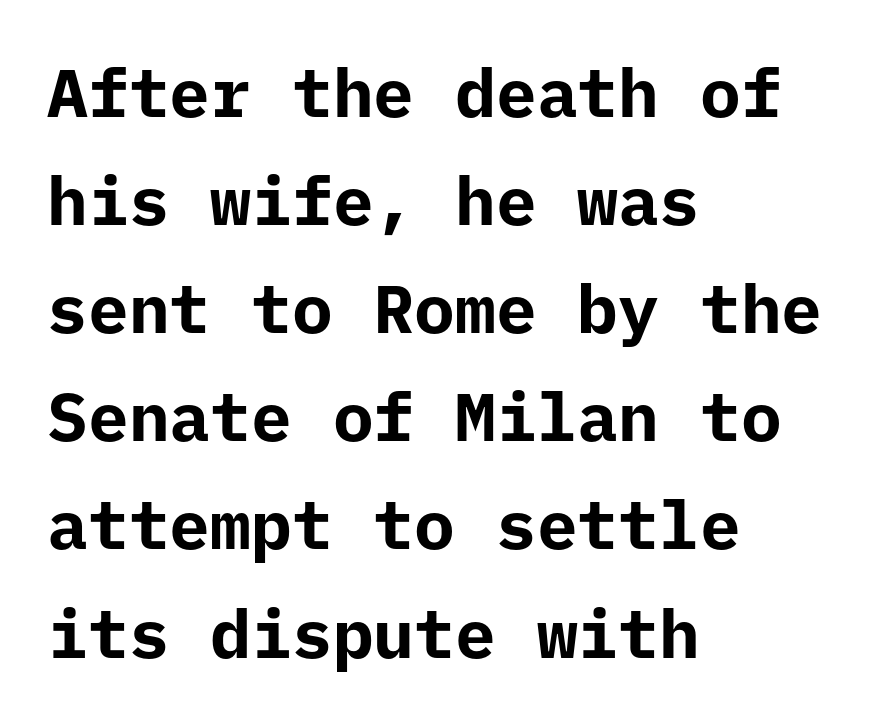
Note: no serifs on the glyphs. Thick stems and heavy bowls — unmistakably bold. A normal amount of white space separates one row of letters from the next. Short note: letters normally spaced. Is this a fixed-width face? Yes — each glyph sits in an identical cell.
